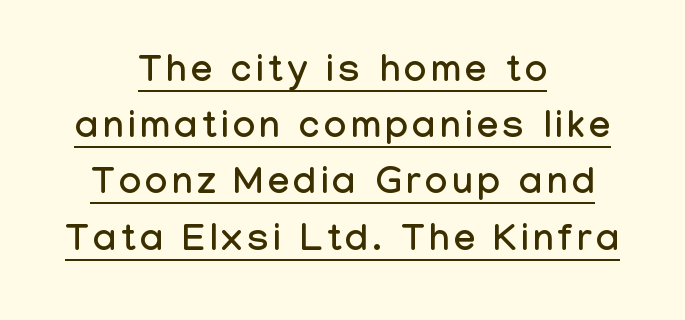
{"serif": "no", "italic": "no", "width": "condensed", "stroke_contrast": "low", "x_height": "medium", "monospaced": "no", "underline": "yes", "align": "center", "line_spacing": "normal", "line_spacing_ratio": 1.48, "glyph_px": 38}
